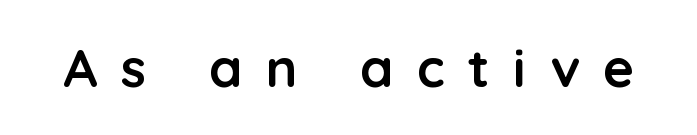
The image shows 53 px semibold sans-serif type, upright; set unusually wide letter spacing (+0.45 em), not underlined; low stroke contrast and a medium x-height.
